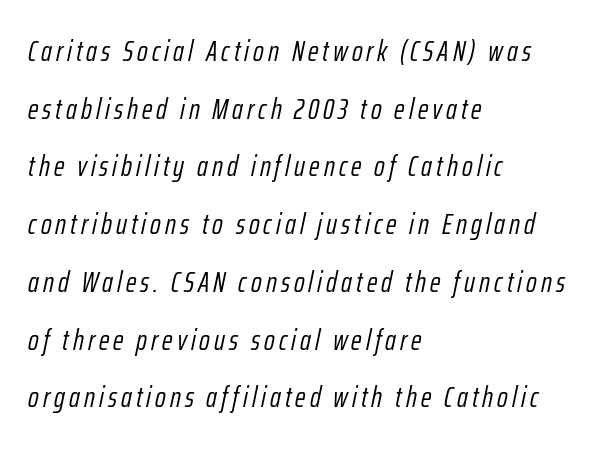
The font's italic variant was chosen for this text. The letters advance in unequal steps, a hallmark of proportional type. Type without underlining. You could fit nearly another row in the gap between these rows.
